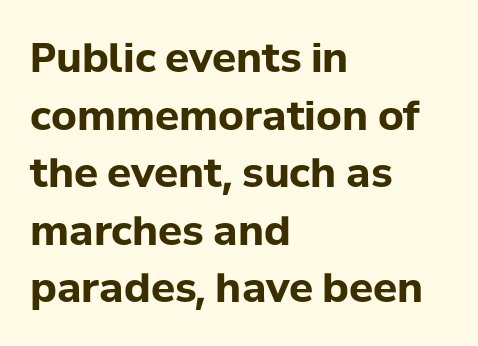
Q: Is the text bold? A: Yes.
Q: Is the text italic (slanted)? A: No, it is upright.
Q: Is the typeface a serif or a sans-serif typeface? A: Sans-serif.
Q: Is the text underlined? A: No.
Q: How is the paragraph aligned? A: Left-aligned.
Q: Is the spacing between letters normal or unusually wide? A: Normal.
Q: Is the spacing between lines tight, normal or loose? A: Normal.
Q: Width (condensed, normal, or wide)? A: Normal.
Q: Stroke contrast? A: Low.
Q: x-height? A: Medium.
Q: Monospaced? A: No.
